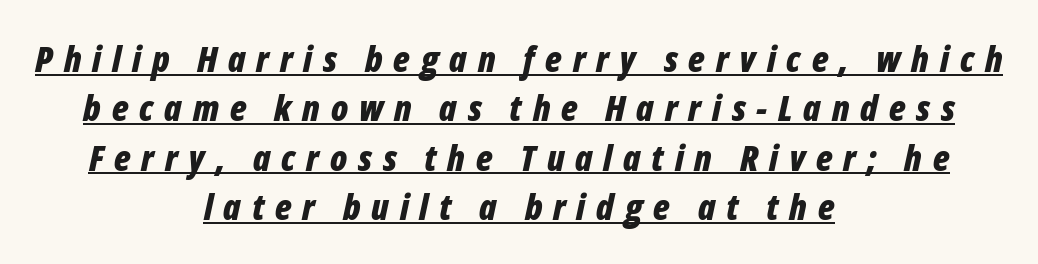
The image shows 36 px bold, condensed type, italic (leaning right); set centered, normal line spacing (1.37x), unusually wide letter spacing (+0.3 em), underlined; low stroke contrast and a medium x-height.
